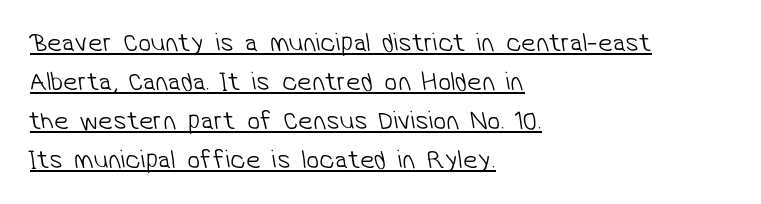
Each line of the rendering has a horizontal stroke beneath the glyphs. The passage shown stacks its lines at a standard gap. Line starts are locked; line ends wander. No extra tracking has been applied to these lines.
